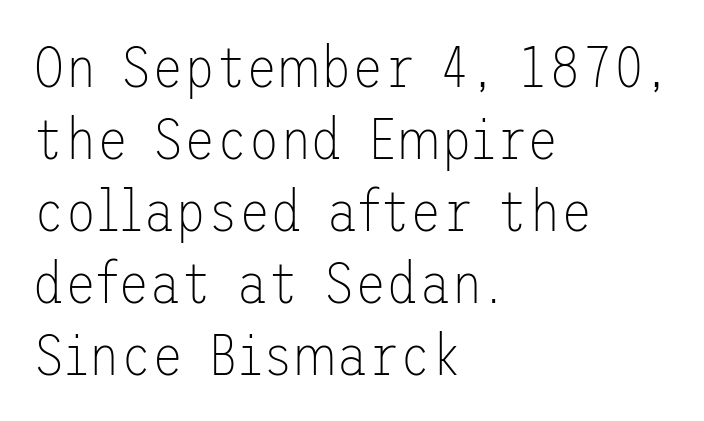
The image shows 58 px thin sans-serif type, upright; set left-aligned, line spacing 1.24x, normal letter spacing, not underlined; low stroke contrast and a medium x-height.
